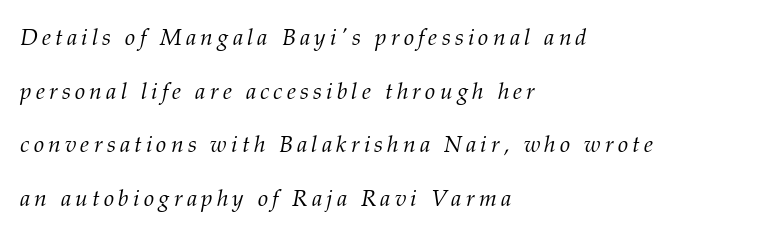
{"italic": "yes", "lean": "right", "slant_degrees": 12, "bold": "no", "underline": "no", "align": "left", "line_spacing": "loose", "line_spacing_ratio": 2.33, "glyph_px": 23}
